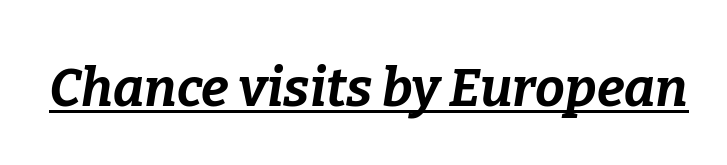
Q: Is the text bold? A: Yes.
Q: Is the text italic (slanted)? A: Yes, it leans right by about 9 degrees.
Q: Is the text underlined? A: Yes.
Q: Is the spacing between letters normal or unusually wide? A: Normal.
Q: Width (condensed, normal, or wide)? A: Normal.
Q: Stroke contrast? A: Low.
Q: x-height? A: Medium.
Q: Monospaced? A: No.
